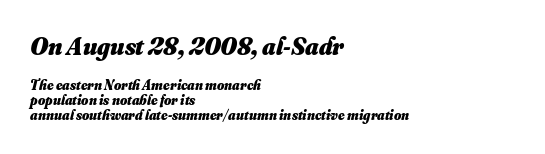
{"bold": "yes", "underline": "no", "align": "left", "line_spacing": "tight", "line_spacing_ratio": 1.05, "letter_spacing": "normal", "letter_spacing_em": 0.0, "larger_block": "first", "size_ratio": 1.79, "glyph_px": 25}
